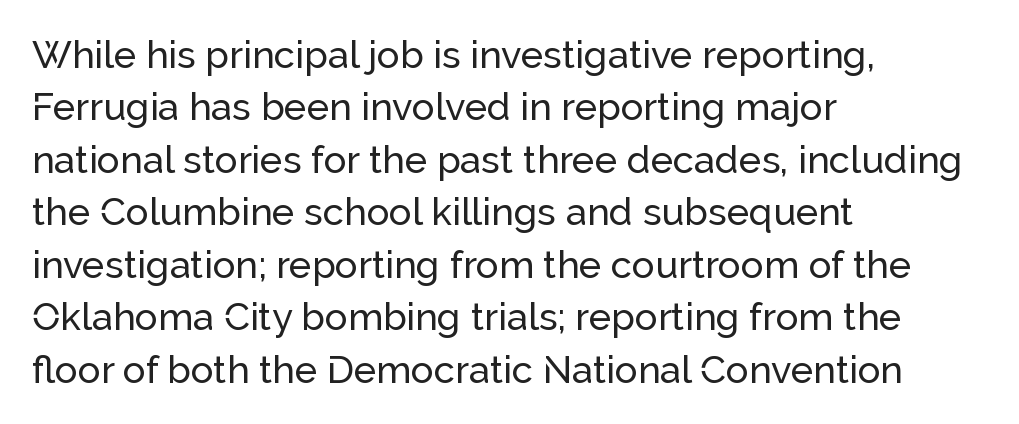
A normal amount of white space separates one row of letters from the next. The letters stand straight up with perfectly vertical stems. The designer went with a sans here, leaving each stem footless. Standard letterfit; no display-style spreading of the glyphs.
